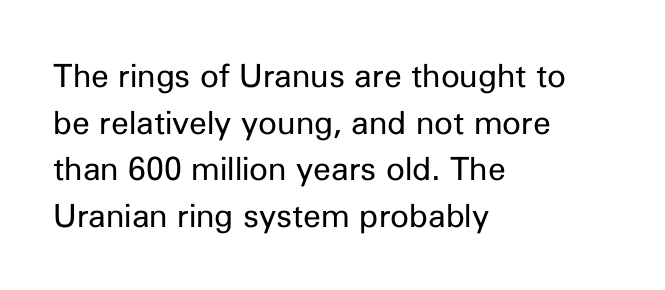
Notice how the stems are strictly vertical — no italics here. The passage shown is typeset with a sans-serif family. There is no visible air inserted between adjacent glyphs. The passage shown is not bold in any degree. Rows of type keep a routine distance in the vertical direction. Here the designer chose a conventional face with non-uniform glyph widths.
